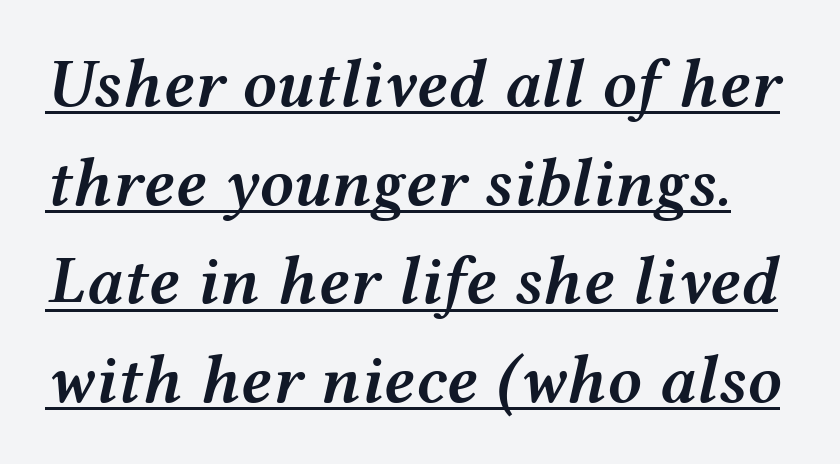
Q: Is the text bold? A: Semi-bold.
Q: Is the text italic (slanted)? A: Yes, it leans right by about 12 degrees.
Q: Is the text underlined? A: Yes.
Q: Is the spacing between letters normal or unusually wide? A: Normal.
Q: Is the spacing between lines tight, normal or loose? A: Normal.
Q: Width (condensed, normal, or wide)? A: Wide.
Q: Stroke contrast? A: Medium.
Q: x-height? A: Medium.
Q: Monospaced? A: No.
